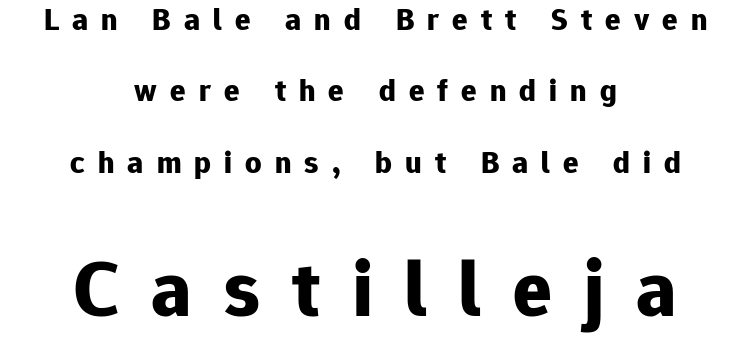
{"serif": "no", "italic": "no", "bold": "yes", "weight": "bold", "width": "normal", "stroke_contrast": "low", "x_height": "medium", "monospaced": "no", "underline": "no", "align": "center", "line_spacing": "loose", "line_spacing_ratio": 2.23, "letter_spacing": "wide", "letter_spacing_em": 0.41, "larger_block": "second", "size_ratio": 2.5, "glyph_px": 80}
